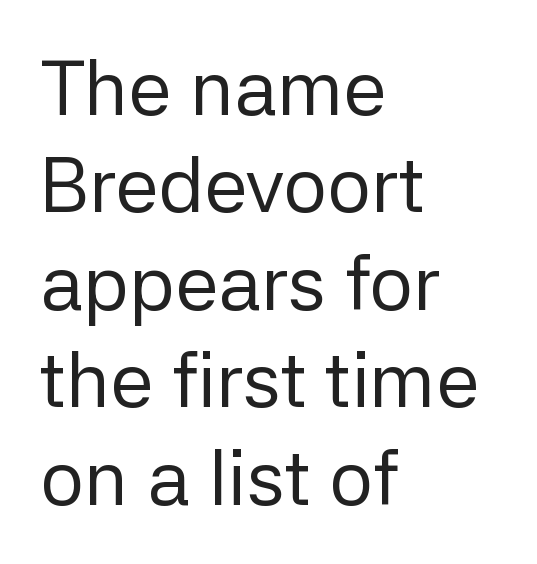
{"serif": "no", "italic": "no", "bold": "no", "weight": "regular", "width": "normal", "stroke_contrast": "low", "x_height": "medium", "monospaced": "no", "underline": "no", "align": "left", "line_spacing": "normal", "line_spacing_ratio": 1.25, "letter_spacing": "normal", "letter_spacing_em": 0.0, "glyph_px": 78}
